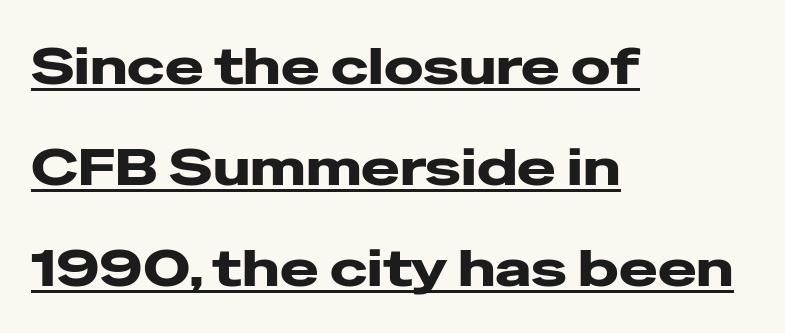
How would I describe the line gaps? Wide and relaxed. Teacher's note: observe the even left margin — that is flush-left alignment. Caption: lettering with a line underneath. The face used here has the dense, thick strokes of a bold. Characters remain perfectly vertical along every line.
